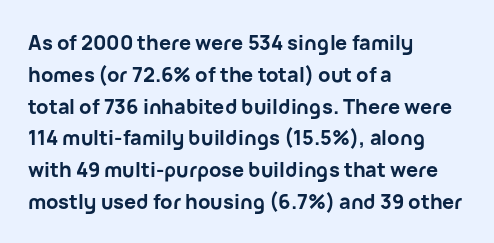
Q: Is the text bold? A: Yes.
Q: Is the text italic (slanted)? A: No, it is upright.
Q: Is the text underlined? A: No.
Q: How is the paragraph aligned? A: Left-aligned.
Q: Is the spacing between letters normal or unusually wide? A: Normal.
Q: Is the spacing between lines tight, normal or loose? A: Normal.
